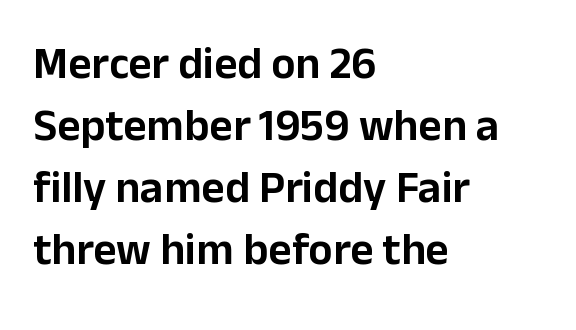
{"serif": "no", "italic": "no", "width": "normal", "stroke_contrast": "low", "x_height": "medium", "monospaced": "no", "underline": "no", "align": "left", "line_spacing": "normal", "line_spacing_ratio": 1.38, "letter_spacing": "normal", "letter_spacing_em": 0.0, "glyph_px": 45}
